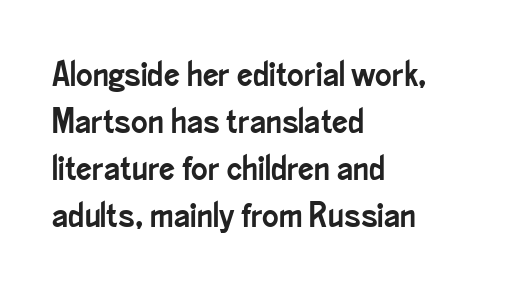
{"serif": "no", "italic": "no", "width": "condensed", "stroke_contrast": "low", "x_height": "small", "monospaced": "no", "underline": "no", "align": "left", "line_spacing": "normal", "line_spacing_ratio": 1.34, "letter_spacing": "normal", "letter_spacing_em": 0.0, "glyph_px": 35}
